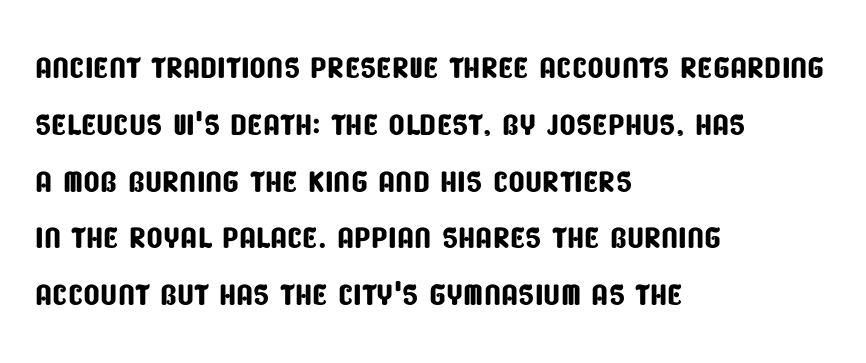
Whoever set this chose a conventional vertical rhythm. The string is rendered with underlining switched off. Are there feet on the stems? There aren't — it's a sans. Is this a fixed-width face? No — the glyphs have proportional, varying widths. The gaps between neighbouring characters are ordinary and unremarkable. Caption: multi-line text, flush left, ragged right.
